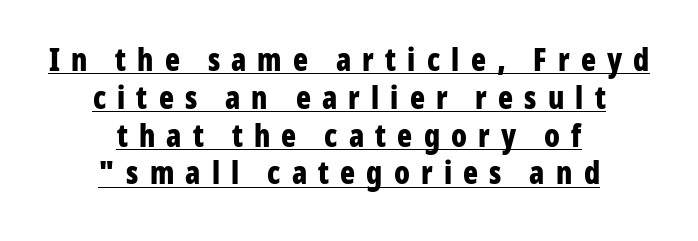
The image shows 31 px bold, condensed sans-serif type, upright; set centered, line spacing 1.22x, unusually wide letter spacing (+0.36 em), underlined; low stroke contrast and a medium x-height.
